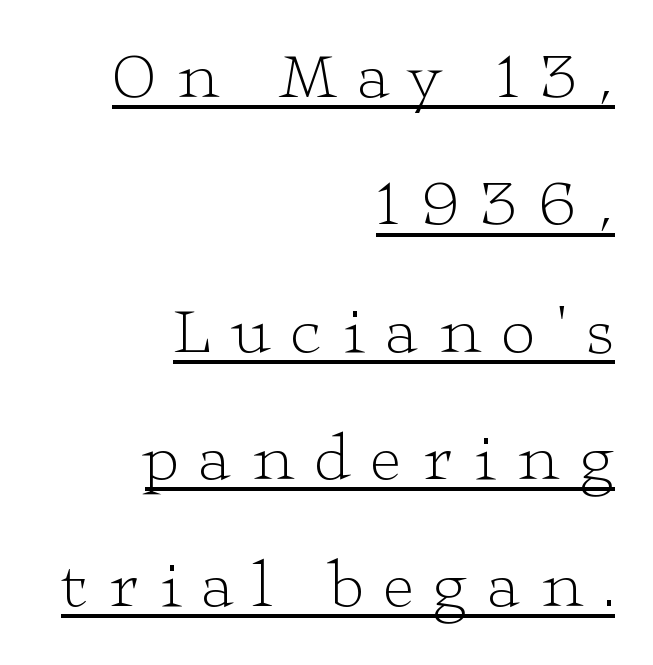
Q: Is the text bold? A: No.
Q: Is the text italic (slanted)? A: No, it is upright.
Q: Is the typeface a serif or a sans-serif typeface? A: Serif.
Q: Is the text underlined? A: Yes.
Q: How is the paragraph aligned? A: Right-aligned.
Q: Is the spacing between letters normal or unusually wide? A: Unusually wide.
Q: Is the spacing between lines tight, normal or loose? A: Loose.
Q: Width (condensed, normal, or wide)? A: Wide.
Q: Stroke contrast? A: Low.
Q: x-height? A: Medium.
Q: Monospaced? A: No.
